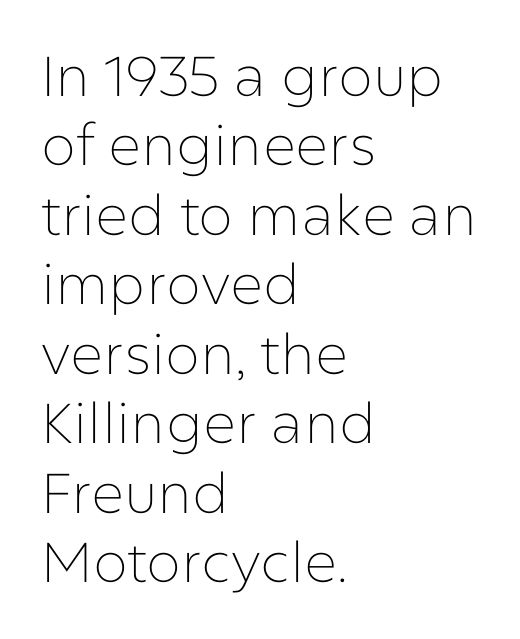
This sample uses a sans-serif face. Rule under the text: the space is simply empty. Proportional: the letters do not fall into vertical columns. Caption: multi-line text, flush left, ragged right.
